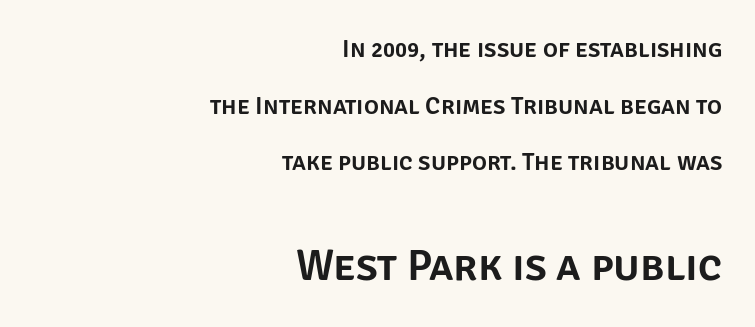
The image shows 44 px sans-serif type, upright; set right-aligned, loose line spacing (2.27x), normal letter spacing, not underlined; the second (bottom) block is 1.76x larger; low stroke contrast and a large x-height.
